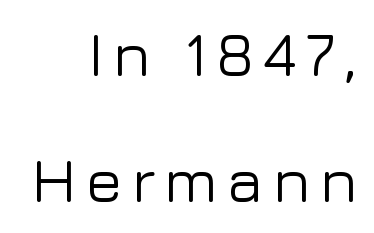
Q: Is the text italic (slanted)? A: No, it is upright.
Q: Is the typeface a serif or a sans-serif typeface? A: Sans-serif.
Q: Is the text underlined? A: No.
Q: How is the paragraph aligned? A: Right-aligned.
Q: Is the spacing between lines tight, normal or loose? A: Loose.
Q: Width (condensed, normal, or wide)? A: Normal.
Q: Stroke contrast? A: Low.
Q: x-height? A: Medium.
Q: Monospaced? A: No.
